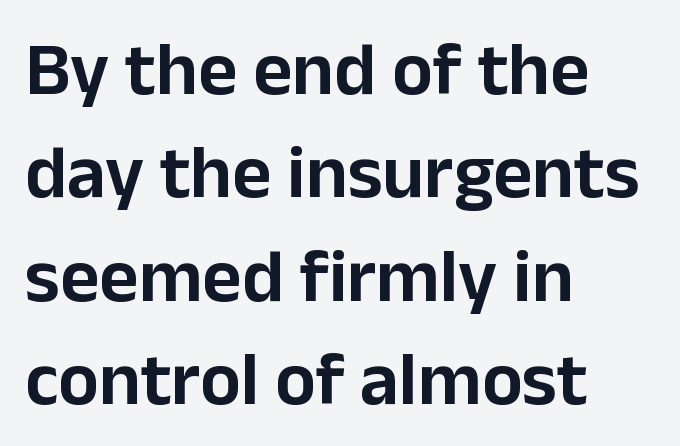
{"serif": "no", "italic": "no", "width": "normal", "stroke_contrast": "low", "x_height": "medium", "monospaced": "no", "underline": "no", "align": "left", "line_spacing": "normal", "line_spacing_ratio": 1.36, "letter_spacing": "normal", "letter_spacing_em": 0.0, "glyph_px": 76}
